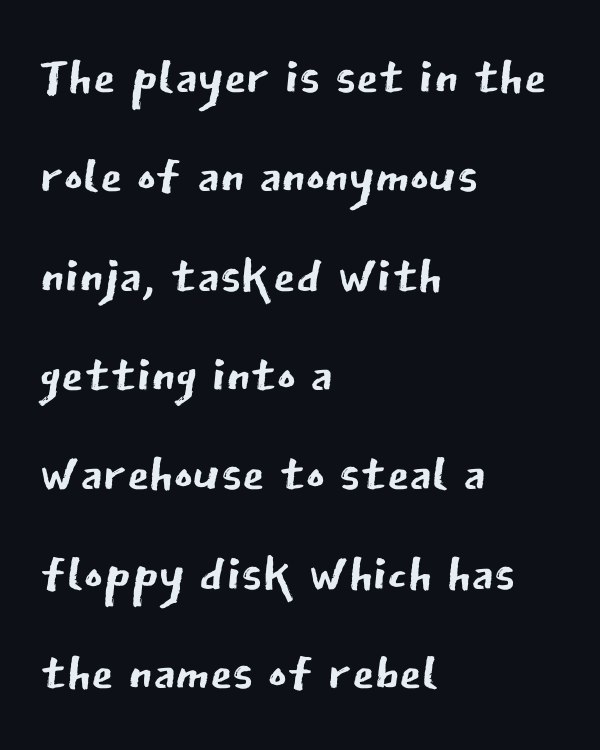
Interline gaps are of average width in this sample. Anything drawn beneath the words? Only blank space. Nothing unusual about the tracking: characters are spaced as the font intends. Does the type have serifs? No, each stem ends abruptly. Stem width sits at or under what a default text font uses. Do the characters align in a grid? No, the font is proportional.
